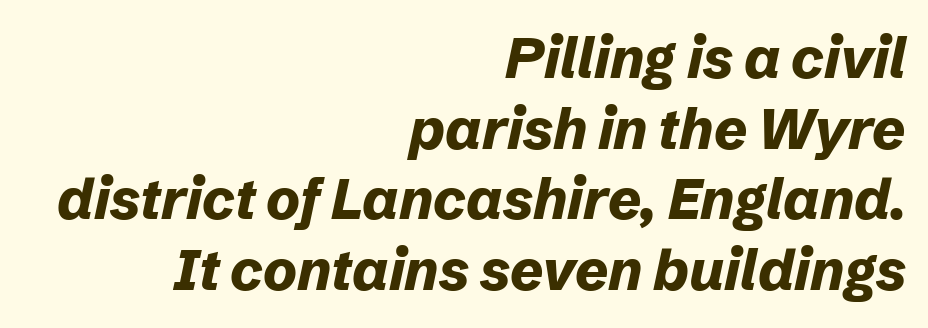
{"italic": "yes", "lean": "right", "slant_degrees": 12, "bold": "yes", "weight": "bold", "width": "normal", "stroke_contrast": "low", "x_height": "medium", "monospaced": "no", "underline": "no", "align": "right", "line_spacing_ratio": 1.24, "letter_spacing": "normal", "letter_spacing_em": 0.0, "glyph_px": 57}
